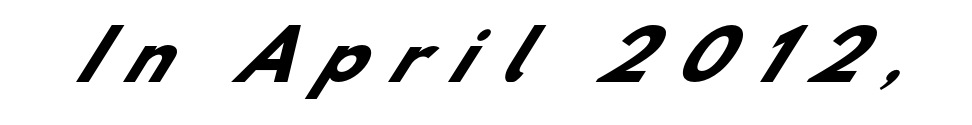
Q: Is the text bold? A: Yes.
Q: Is the typeface a serif or a sans-serif typeface? A: Sans-serif.
Q: Is the text underlined? A: No.
Q: Is the spacing between letters normal or unusually wide? A: Unusually wide.
Q: Width (condensed, normal, or wide)? A: Normal.
Q: Stroke contrast? A: Low.
Q: x-height? A: Small.
Q: Monospaced? A: No.
